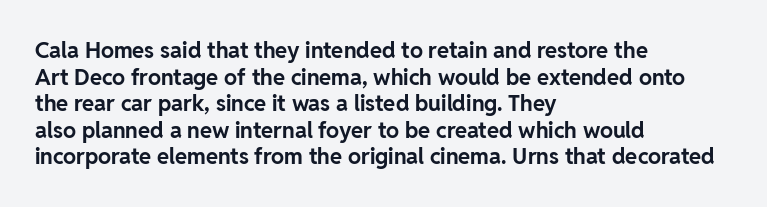
Q: Is the text bold? A: Yes.
Q: Is the text italic (slanted)? A: No, it is upright.
Q: Is the text underlined? A: No.
Q: How is the paragraph aligned? A: Left-aligned.
Q: Is the spacing between letters normal or unusually wide? A: Normal.
